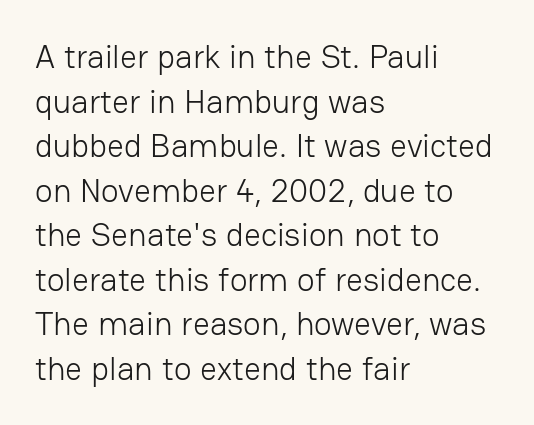
The image shows 33 px light sans-serif type, upright; set left-aligned, normal line spacing (1.35x), normal letter spacing, not underlined; low stroke contrast and a medium x-height.
